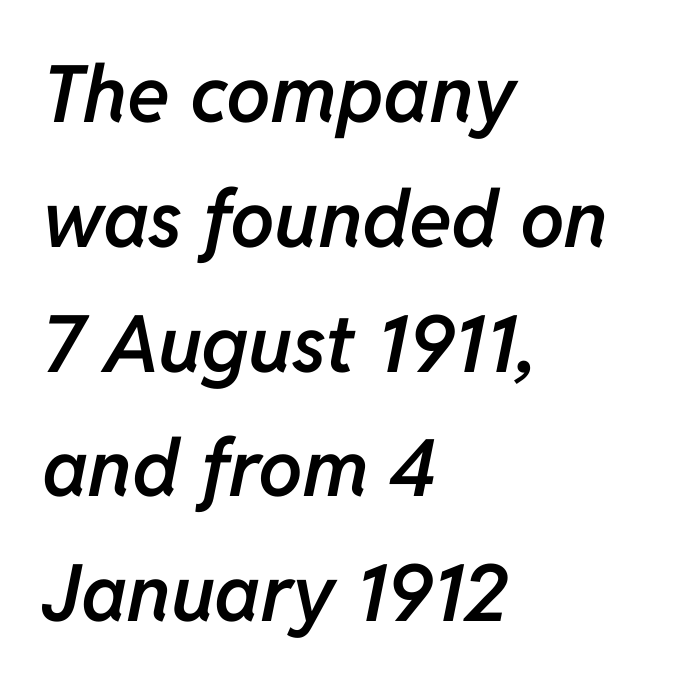
Q: Is the text bold? A: Semi-bold.
Q: Is the text italic (slanted)? A: Yes, it leans right by about 11 degrees.
Q: Is the text underlined? A: No.
Q: How is the paragraph aligned? A: Left-aligned.
Q: Is the spacing between letters normal or unusually wide? A: Normal.
Q: Is the spacing between lines tight, normal or loose? A: Normal.
Q: Width (condensed, normal, or wide)? A: Normal.
Q: Stroke contrast? A: Low.
Q: x-height? A: Medium.
Q: Monospaced? A: No.
